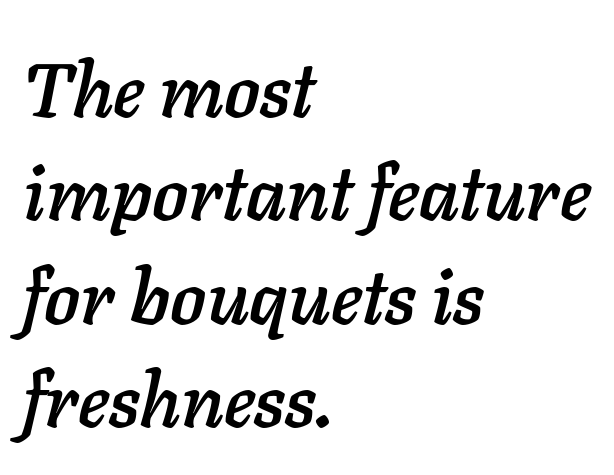
The image shows 75 px text type, italic (leaning right); set left-aligned, normal line spacing (1.38x), normal letter spacing, not underlined; low stroke contrast and a medium x-height.
